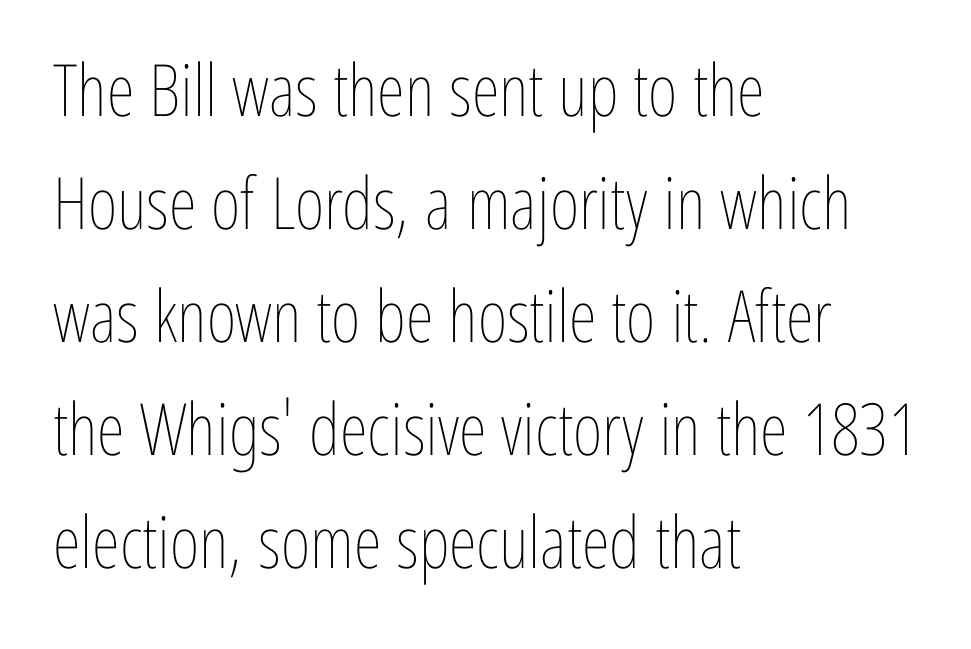
The paragraph shown leans on its left margin. Glyph-to-glyph distance matches everyday printed text. The typography opts for an upright posture over an oblique one. Is this a fixed-width face? No — the glyphs have proportional, varying widths. Counters stay open thanks to moderate or lighter strokes. The foot of each line stays bare and open.
